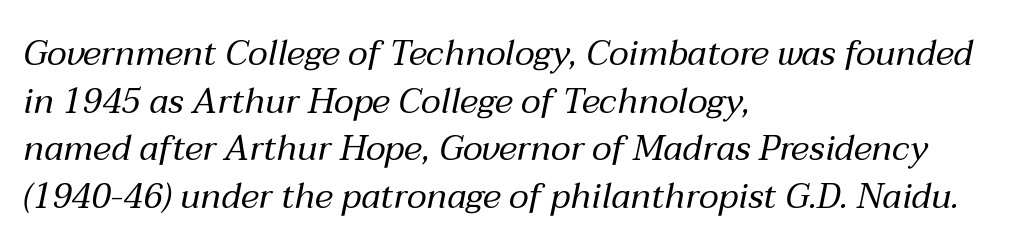
{"italic": "yes", "lean": "right", "slant_degrees": 12, "bold": "no", "weight": "regular", "width": "normal", "stroke_contrast": "medium", "x_height": "medium", "monospaced": "no", "underline": "no", "align": "left", "line_spacing": "normal", "line_spacing_ratio": 1.36, "letter_spacing": "normal", "letter_spacing_em": 0.0, "glyph_px": 35}
